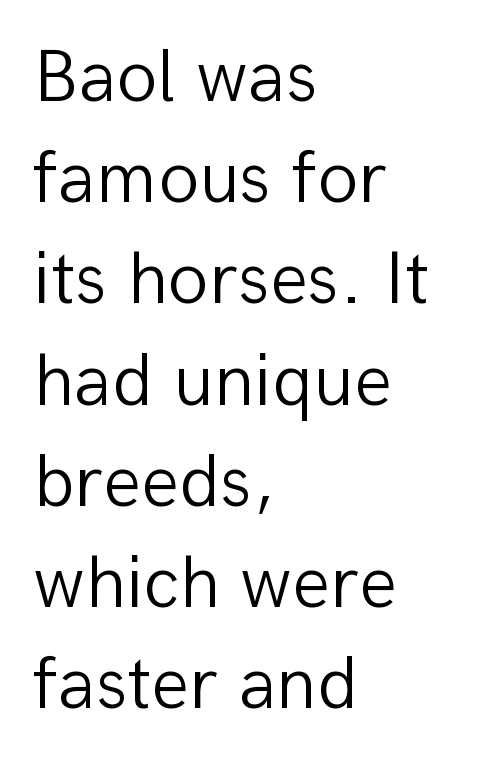
{"serif": "no", "italic": "no", "bold": "no", "weight": "light", "width": "normal", "stroke_contrast": "low", "x_height": "medium", "monospaced": "no", "underline": "no", "align": "left", "line_spacing": "normal", "line_spacing_ratio": 1.35, "letter_spacing": "normal", "letter_spacing_em": 0.0, "glyph_px": 75}
